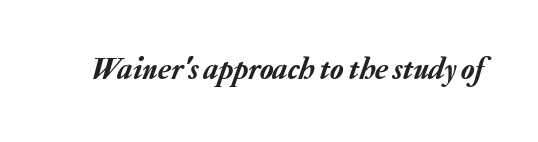
{"italic": "yes", "lean": "right", "slant_degrees": 20, "width": "normal", "stroke_contrast": "low", "x_height": "medium", "monospaced": "no", "underline": "no", "letter_spacing": "normal", "letter_spacing_em": 0.0, "glyph_px": 31}
